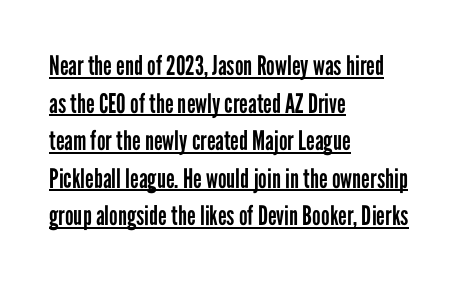
Does extra space separate the letters? No, they use regular spacing. Posture: vertical. The paragraph has a hard left edge and a soft right edge. Each line of the rendering has a horizontal stroke beneath the glyphs. Compared with a typical body face, this is equally light or lighter still. The space between consecutive lines is moderate.
